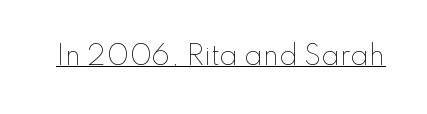
Q: Is the text bold? A: No.
Q: Is the text italic (slanted)? A: No, it is upright.
Q: Is the text underlined? A: Yes.
Q: Is the spacing between letters normal or unusually wide? A: Normal.
